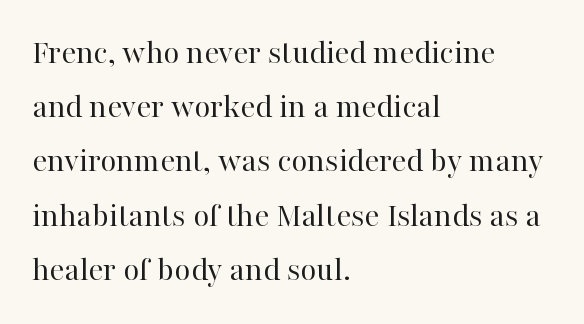
Q: Is the text bold? A: No.
Q: Is the text italic (slanted)? A: No, it is upright.
Q: Is the typeface a serif or a sans-serif typeface? A: Serif.
Q: Is the text underlined? A: No.
Q: How is the paragraph aligned? A: Left-aligned.
Q: Is the spacing between letters normal or unusually wide? A: Normal.
Q: Is the spacing between lines tight, normal or loose? A: Normal.
Q: Width (condensed, normal, or wide)? A: Normal.
Q: Stroke contrast? A: High.
Q: x-height? A: Medium.
Q: Monospaced? A: No.
